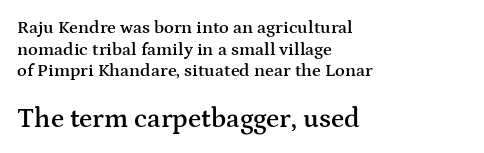
Q: Is the text bold? A: Semi-bold.
Q: Is the text italic (slanted)? A: No, it is upright.
Q: Is the text underlined? A: No.
Q: How is the paragraph aligned? A: Left-aligned.
Q: Is the spacing between letters normal or unusually wide? A: Normal.
Q: Which block of text is set in a larger size, the first (top) or the second (bottom)? A: The second (bottom) one.
